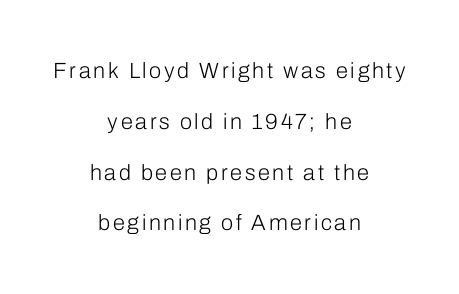
{"italic": "no", "bold": "no", "underline": "no", "align": "center", "line_spacing": "loose", "line_spacing_ratio": 2.31, "glyph_px": 22}
